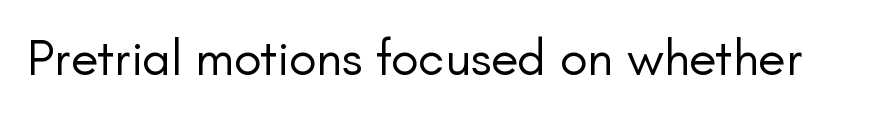
Q: Is the text bold? A: No.
Q: Is the text italic (slanted)? A: No, it is upright.
Q: Is the typeface a serif or a sans-serif typeface? A: Sans-serif.
Q: Is the text underlined? A: No.
Q: Is the spacing between letters normal or unusually wide? A: Normal.
Q: Width (condensed, normal, or wide)? A: Normal.
Q: Stroke contrast? A: Low.
Q: x-height? A: Small.
Q: Monospaced? A: No.
